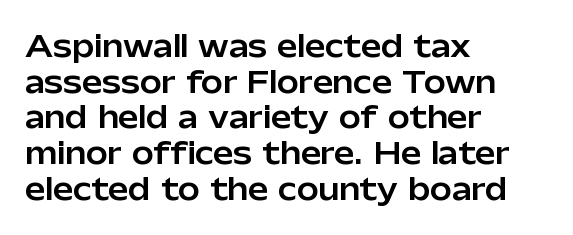
Leftover space on each line is placed entirely after the last word. A sans-serif font was chosen for this passage. Plain, unruled lines of type. The rendering uses natural spacing where letterforms have individual widths. This is the regular roman posture of the typeface.
